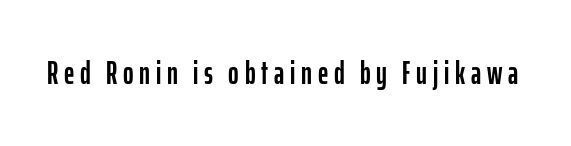
The image shows 32 px condensed sans-serif type, upright; set not underlined; low stroke contrast and a medium x-height.
